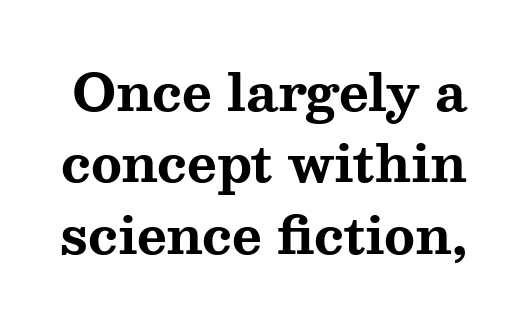
{"serif": "yes", "italic": "no", "bold": "yes", "weight": "bold", "width": "wide", "stroke_contrast": "medium", "x_height": "medium", "monospaced": "no", "underline": "no", "line_spacing": "normal", "line_spacing_ratio": 1.4, "letter_spacing": "normal", "letter_spacing_em": 0.0, "glyph_px": 51}
